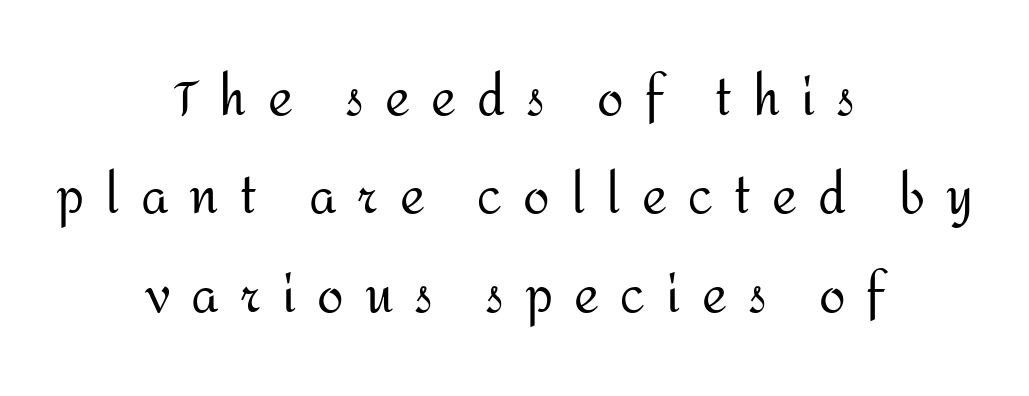
Q: Is the text bold? A: No.
Q: Is the text italic (slanted)? A: No, it is upright.
Q: Is the typeface a serif or a sans-serif typeface? A: Sans-serif.
Q: Is the text underlined? A: No.
Q: How is the paragraph aligned? A: Centered.
Q: Is the spacing between letters normal or unusually wide? A: Unusually wide.
Q: Is the spacing between lines tight, normal or loose? A: Loose.
Q: Width (condensed, normal, or wide)? A: Normal.
Q: Stroke contrast? A: Medium.
Q: x-height? A: Medium.
Q: Monospaced? A: No.
